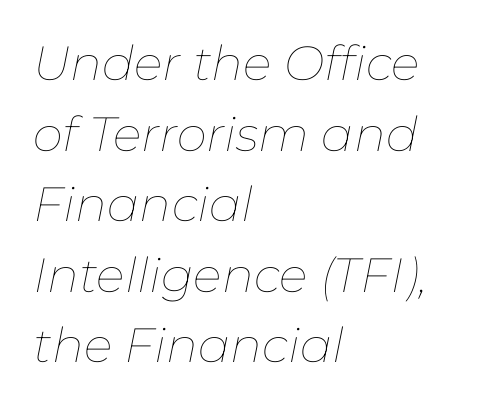
Q: Is the text bold? A: No.
Q: Is the text italic (slanted)? A: Yes, it leans right by about 11 degrees.
Q: Is the text underlined? A: No.
Q: How is the paragraph aligned? A: Left-aligned.
Q: Is the spacing between letters normal or unusually wide? A: Normal.
Q: Is the spacing between lines tight, normal or loose? A: Normal.
Q: Width (condensed, normal, or wide)? A: Normal.
Q: Stroke contrast? A: Low.
Q: x-height? A: Medium.
Q: Monospaced? A: No.
